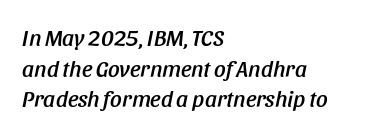
Each new line begins a customary step beneath the previous one. The letterforms sit shoulder to shoulder at normal distance. Rule under the text: the space is simply empty. The letters are slanted; this is an italic face. These lines stack with their left ends in a neat column.
